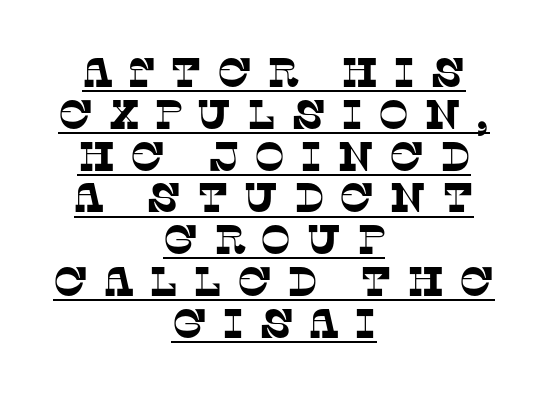
Q: Is the typeface a serif or a sans-serif typeface? A: Serif.
Q: Is the text underlined? A: Yes.
Q: How is the paragraph aligned? A: Centered.
Q: Is the spacing between letters normal or unusually wide? A: Unusually wide.
Q: Is the spacing between lines tight, normal or loose? A: Tight.
Q: Width (condensed, normal, or wide)? A: Normal.
Q: Stroke contrast? A: Low.
Q: x-height? A: Large.
Q: Monospaced? A: No.
